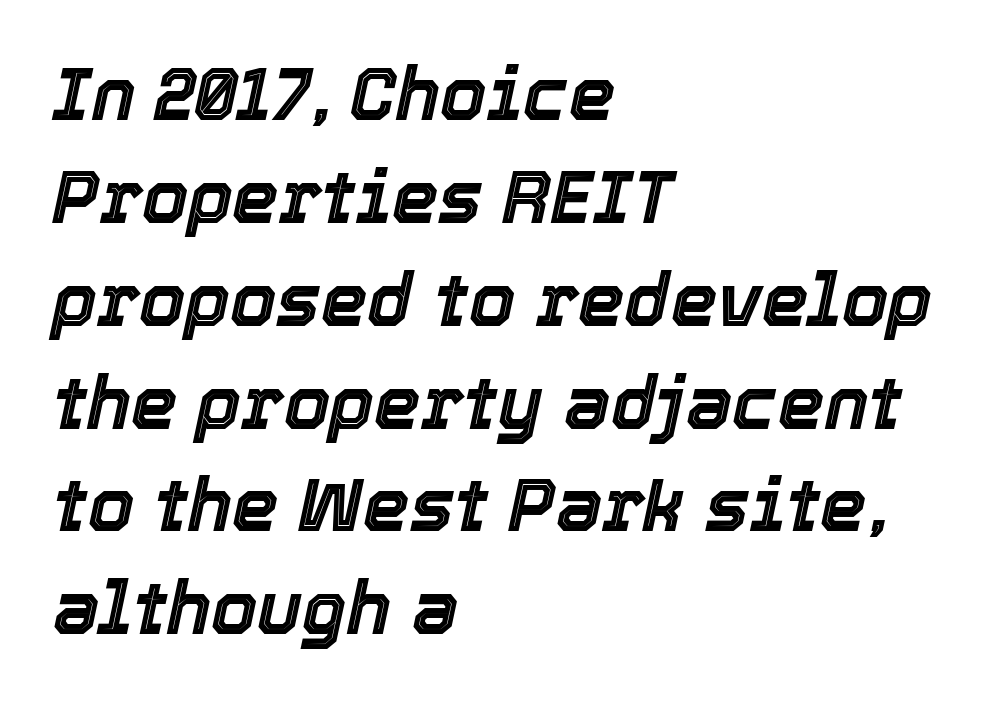
Q: Is the text italic (slanted)? A: Yes, it leans right by about 12 degrees.
Q: Is the text underlined? A: No.
Q: How is the paragraph aligned? A: Left-aligned.
Q: Is the spacing between letters normal or unusually wide? A: Normal.
Q: Is the spacing between lines tight, normal or loose? A: Normal.
Q: Width (condensed, normal, or wide)? A: Normal.
Q: x-height? A: Medium.
Q: Monospaced? A: No.
